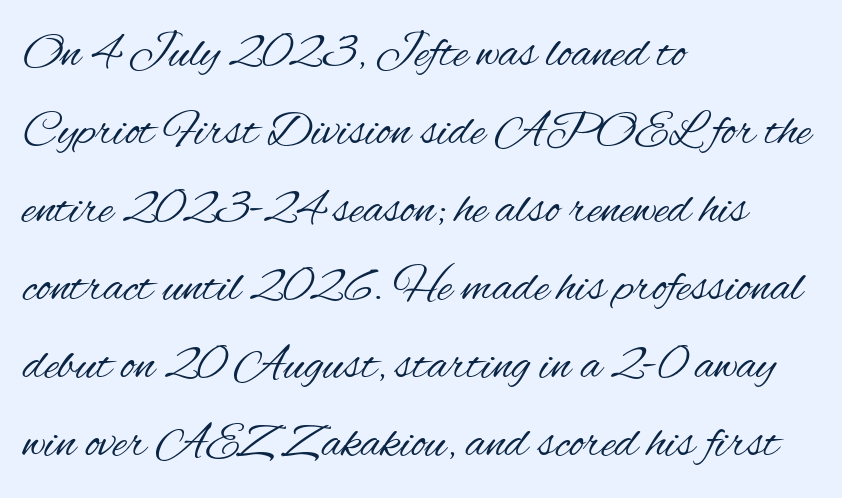
Bare-footed words on every line. Successive baselines arrive at the customary interval. The font family rendered here belongs to the sans-serif group. The cut favours lightness, reaching ordinary text weight at its darkest. The letters advance in unequal steps, a hallmark of proportional type. The type is set solid horizontally, with unmodified tracking.
